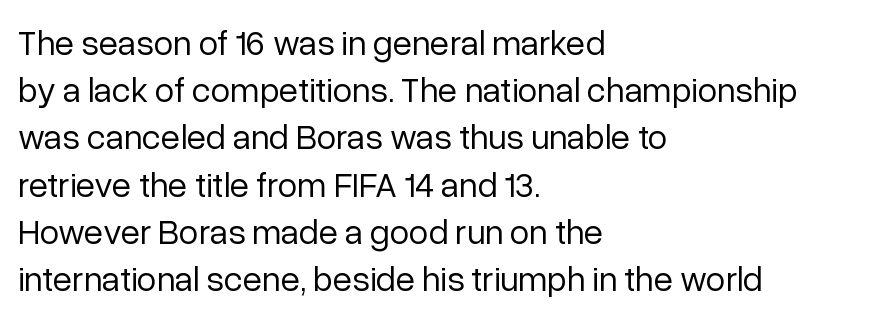
The image shows 35 px regular-weight sans-serif type, upright; set left-aligned, normal line spacing (1.35x), normal letter spacing, not underlined; low stroke contrast and a medium x-height.
